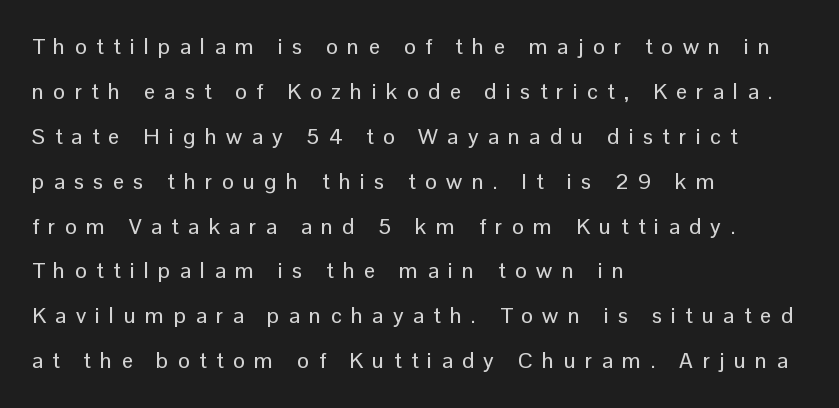
Q: Is the text italic (slanted)? A: No, it is upright.
Q: Is the text underlined? A: No.
Q: How is the paragraph aligned? A: Left-aligned.
Q: Is the spacing between letters normal or unusually wide? A: Unusually wide.
Q: Is the spacing between lines tight, normal or loose? A: Loose.
